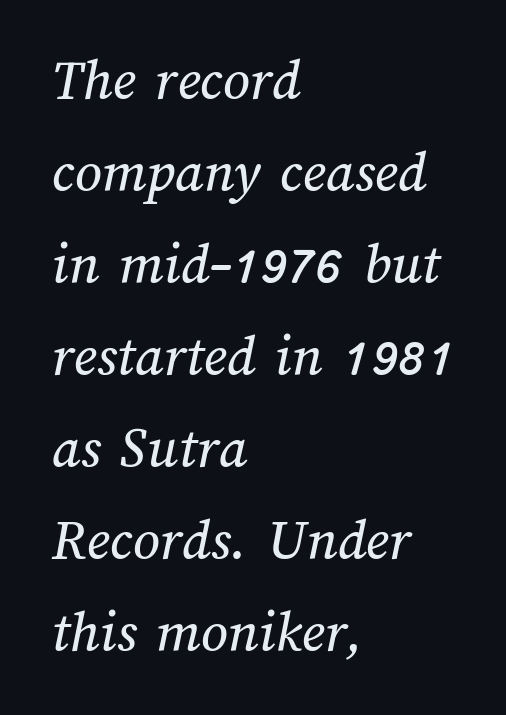
{"width": "normal", "stroke_contrast": "medium", "x_height": "medium", "monospaced": "no", "underline": "no", "align": "left", "line_spacing": "normal", "line_spacing_ratio": 1.56, "letter_spacing": "normal", "letter_spacing_em": 0.0, "glyph_px": 59}
